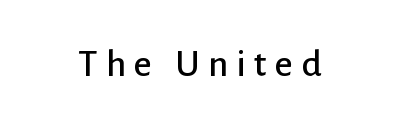
Q: Is the text italic (slanted)? A: No, it is upright.
Q: Is the typeface a serif or a sans-serif typeface? A: Sans-serif.
Q: Is the text underlined? A: No.
Q: Is the spacing between letters normal or unusually wide? A: Unusually wide.
Q: Width (condensed, normal, or wide)? A: Normal.
Q: Stroke contrast? A: Low.
Q: x-height? A: Medium.
Q: Monospaced? A: No.
